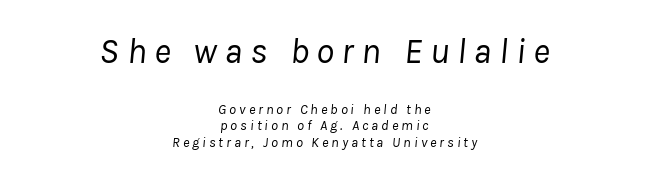
The image shows 36 px regular-weight type, italic (leaning right); set centered, line spacing 1.19x, unusually wide letter spacing (+0.21 em), not underlined; the first (top) block is 2.57x larger; low stroke contrast and a medium x-height.
